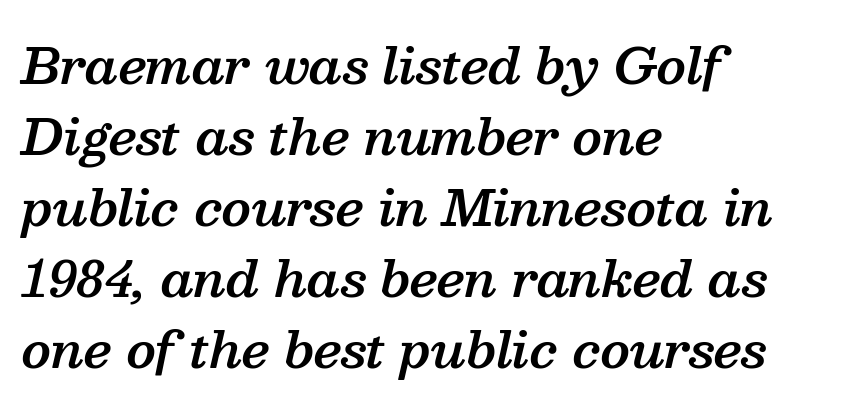
{"serif": "yes", "italic": "yes", "lean": "right", "slant_degrees": 13, "bold": "semi", "weight": "semibold", "width": "normal", "stroke_contrast": "medium", "x_height": "medium", "monospaced": "no", "underline": "no", "align": "left", "line_spacing": "normal", "line_spacing_ratio": 1.45, "letter_spacing": "normal", "letter_spacing_em": 0.0, "glyph_px": 49}
